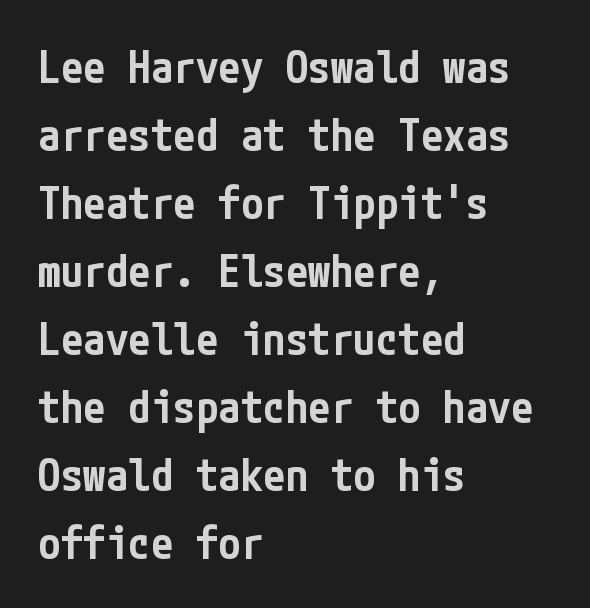
Caption: multi-line text, flush left, ragged right. The letters stand straight up with perfectly vertical stems. Words appear dense and cohesive because spacing is normal. Nope, no serifs anywhere on these letters.
